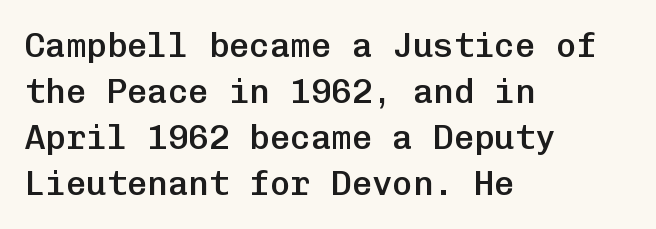
Q: Is the text bold? A: Semi-bold.
Q: Is the text italic (slanted)? A: No, it is upright.
Q: Is the typeface a serif or a sans-serif typeface? A: Sans-serif.
Q: Is the text underlined? A: No.
Q: How is the paragraph aligned? A: Left-aligned.
Q: Is the spacing between letters normal or unusually wide? A: Normal.
Q: Is the spacing between lines tight, normal or loose? A: Normal.
Q: Width (condensed, normal, or wide)? A: Normal.
Q: Stroke contrast? A: Low.
Q: x-height? A: Medium.
Q: Monospaced? A: Yes.
